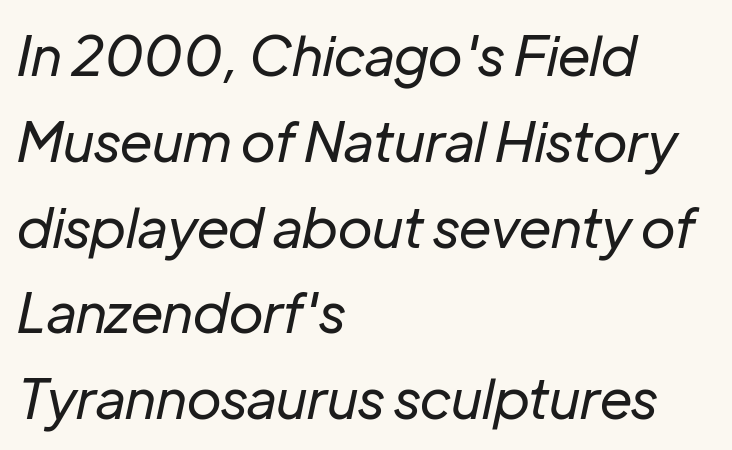
The image shows 55 px regular-weight type, italic (leaning right); set left-aligned, normal line spacing (1.56x), normal letter spacing, not underlined; low stroke contrast and a medium x-height.
